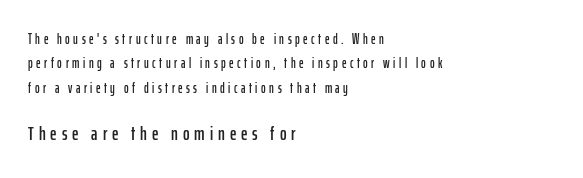
{"italic": "no", "underline": "no", "align": "left", "line_spacing_ratio": 1.74, "letter_spacing": "wide", "letter_spacing_em": 0.25, "larger_block": "second", "size_ratio": 1.43, "glyph_px": 20}
